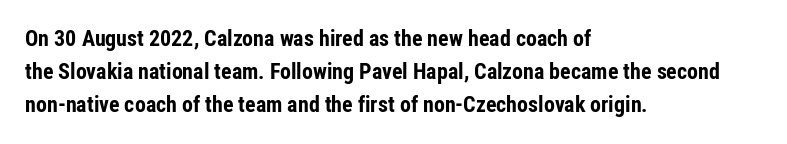
Leading matches the norm, producing a regular column. The area under the type is left untouched. Does extra space separate the letters? No, they use regular spacing. These lines were composed using upright roman letters.
